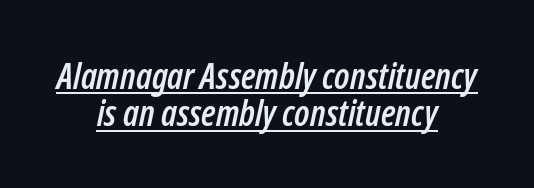
Spacing verdict: proportional, widths tailored to each character. The tracking reads as untouched default to a designer's eye. The passage is arranged like a title page — every line centered. Every word sits above its own underline. The leading is snug, giving the passage a crowded texture.
